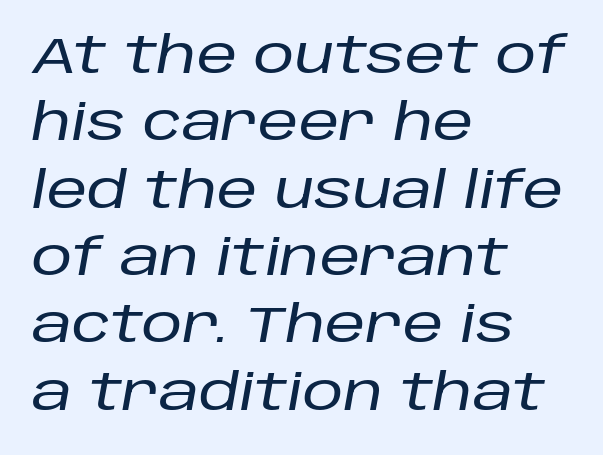
The image shows 51 px text type, italic (leaning right); set left-aligned, normal line spacing (1.32x), normal letter spacing, not underlined; low stroke contrast and a large x-height.
